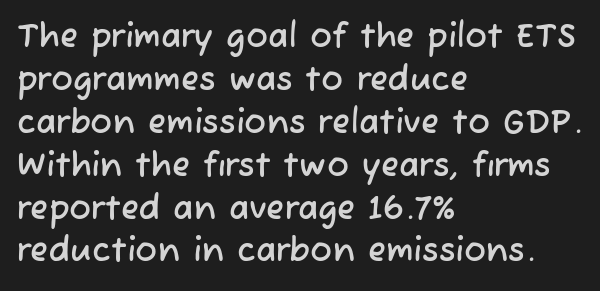
The setting favours the left margin, as ordinary paragraphs usually do. The text was rendered using a sans face with plain stroke endings. Descender tails drop into unmarked territory. Note the varied advance widths — an 'i' is clearly narrower than an 'm'. Default kerning and tracking; the words read as compact shapes. This sample keeps an unexceptional amount of space between lines.
